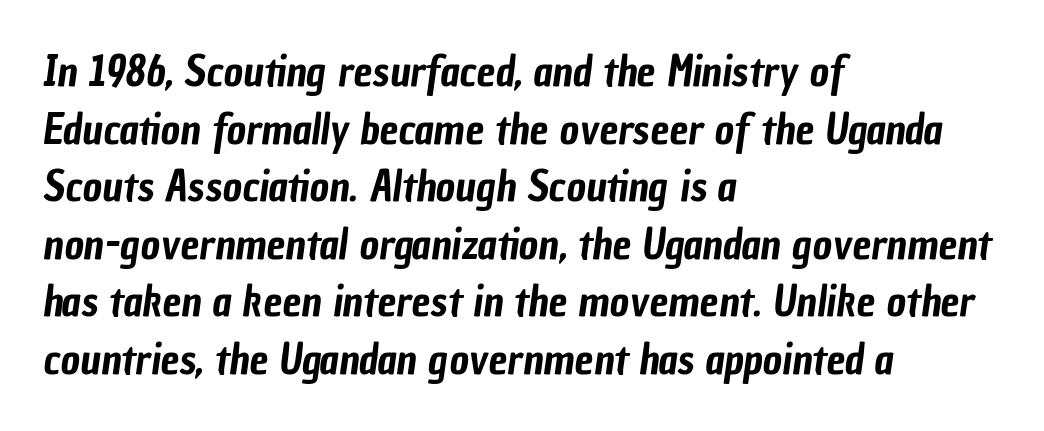
The image shows 42 px condensed sans-serif type; set left-aligned, normal line spacing (1.37x), normal letter spacing, not underlined; low stroke contrast and a medium x-height.
